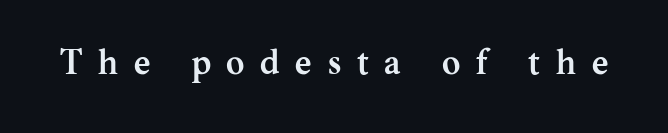
The image shows 35 px semibold serif type, upright; set unusually wide letter spacing (+0.45 em), not underlined; medium stroke contrast and a medium x-height.
